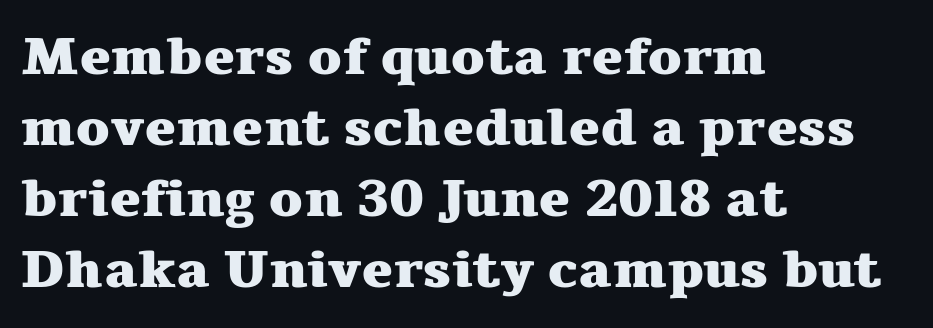
Character widths vary here, with narrow letters taking less room than wide ones. The rendering keeps characters at their native spacing. Each row of text sits above clean, open space. These lines stack with their left ends in a neat column.
